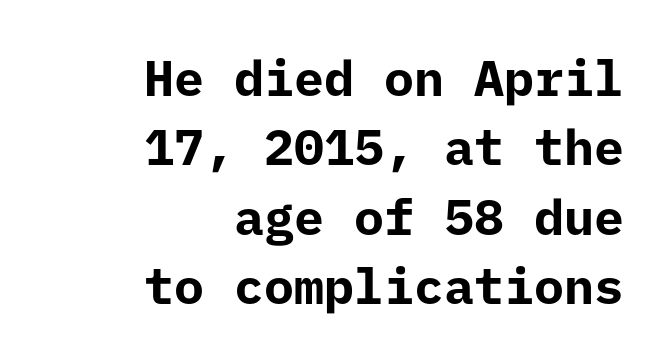
Emphasis by weight is at full strength: bold. How would I describe the line gaps? Plain and ordinary. This sample uses a sans-serif face. Italic? Not at all — the glyphs are vertical.
